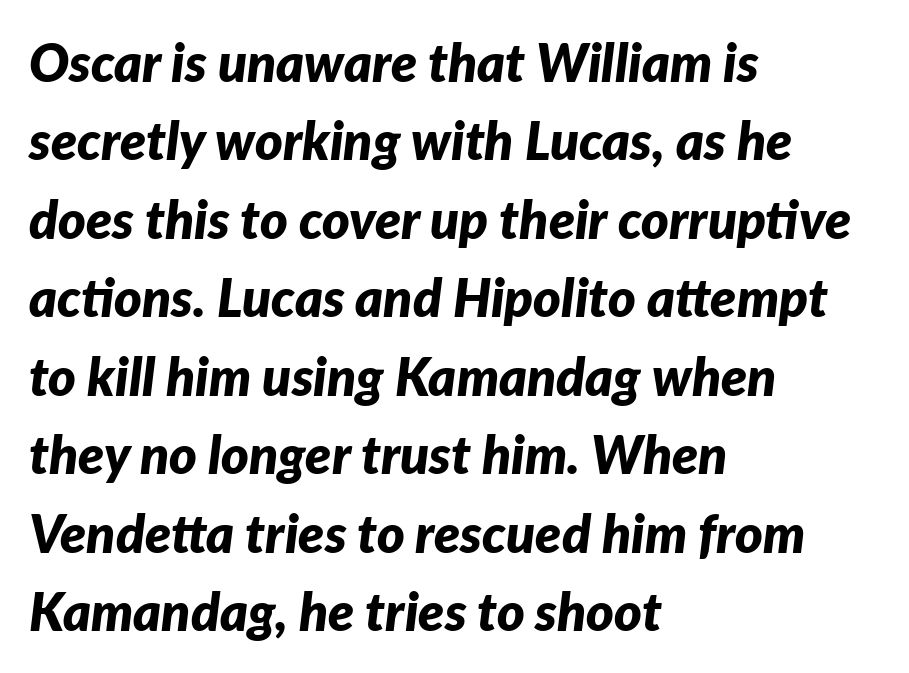
Q: Is the text bold? A: Yes.
Q: Is the text italic (slanted)? A: Yes, it leans right by about 7 degrees.
Q: Is the text underlined? A: No.
Q: How is the paragraph aligned? A: Left-aligned.
Q: Is the spacing between letters normal or unusually wide? A: Normal.
Q: Is the spacing between lines tight, normal or loose? A: Normal.
Q: Width (condensed, normal, or wide)? A: Normal.
Q: Stroke contrast? A: Low.
Q: x-height? A: Medium.
Q: Monospaced? A: No.
